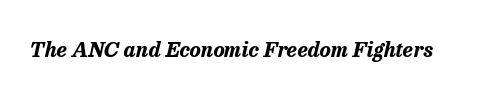
Looking at the ascenders, they clearly lean. The zone under the glyphs is completely vacant. There is no visible air inserted between adjacent glyphs. Pretty heavy lettering here — definitely bold.
